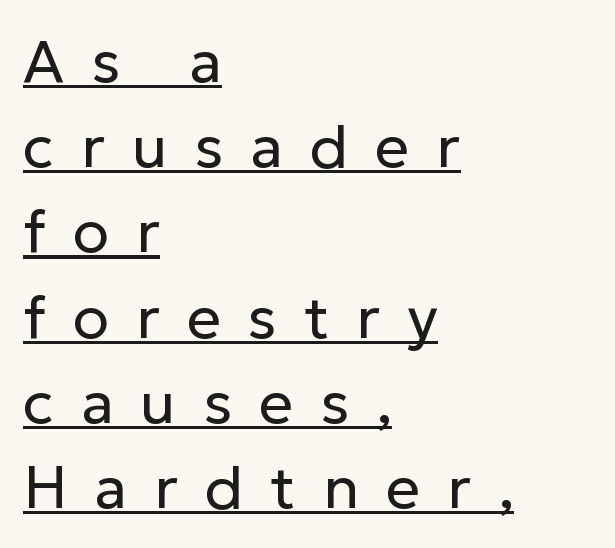
The image shows 60 px regular-weight sans-serif type, upright; set left-aligned, normal line spacing (1.42x), unusually wide letter spacing (+0.45 em), underlined; low stroke contrast and a medium x-height.
